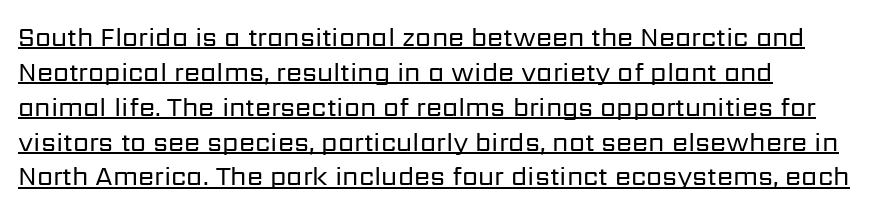
The image shows 26 px text type, upright; set normal line spacing (1.34x), normal letter spacing, underlined.
